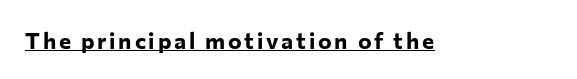
{"italic": "no", "bold": "yes", "underline": "yes", "glyph_px": 23}
